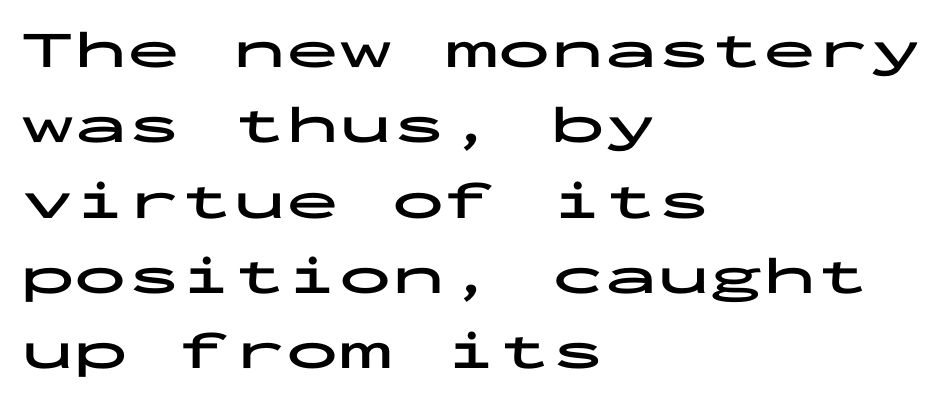
Q: Is the text bold? A: Yes.
Q: Is the text italic (slanted)? A: No, it is upright.
Q: Is the typeface a serif or a sans-serif typeface? A: Sans-serif.
Q: Is the text underlined? A: No.
Q: How is the paragraph aligned? A: Left-aligned.
Q: Is the spacing between letters normal or unusually wide? A: Normal.
Q: Is the spacing between lines tight, normal or loose? A: Normal.
Q: Width (condensed, normal, or wide)? A: Wide.
Q: Stroke contrast? A: Low.
Q: x-height? A: Medium.
Q: Monospaced? A: Yes.
